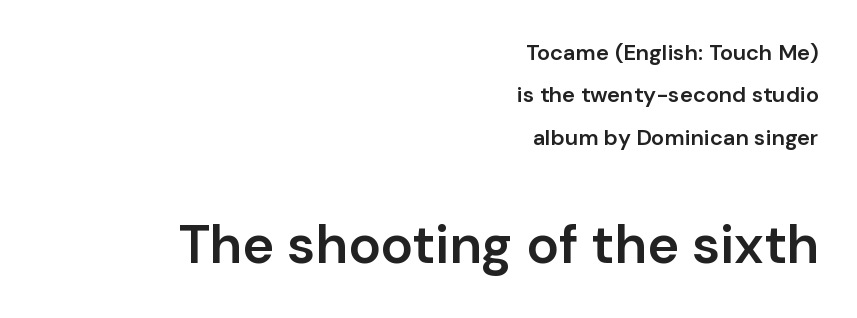
{"serif": "no", "italic": "no", "bold": "semi", "weight": "semibold", "width": "normal", "stroke_contrast": "low", "x_height": "medium", "monospaced": "no", "underline": "no", "align": "right", "line_spacing": "loose", "line_spacing_ratio": 1.93, "letter_spacing": "normal", "letter_spacing_em": 0.0, "larger_block": "second", "size_ratio": 2.45, "glyph_px": 54}
